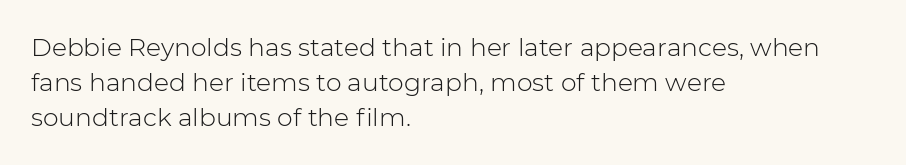
Weight: not bold — regular or lighter. Summary of vertical rhythm: regular, with standard interline spacing. Italic? Not at all — the glyphs are vertical. Words appear dense and cohesive because spacing is normal. Glance below the letters and you will spot only blank space.
